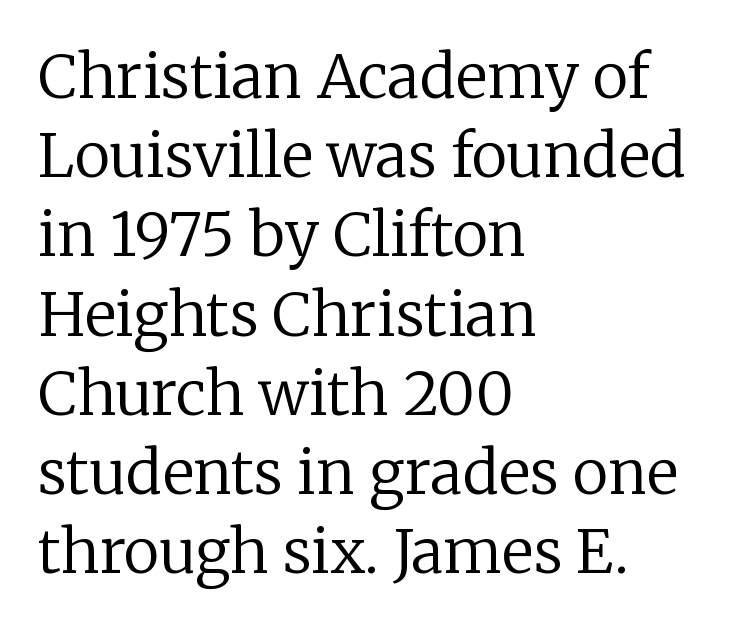
Q: Is the text bold? A: No.
Q: Is the text italic (slanted)? A: No, it is upright.
Q: Is the typeface a serif or a sans-serif typeface? A: Serif.
Q: Is the text underlined? A: No.
Q: How is the paragraph aligned? A: Left-aligned.
Q: Is the spacing between letters normal or unusually wide? A: Normal.
Q: Is the spacing between lines tight, normal or loose? A: Normal.
Q: Width (condensed, normal, or wide)? A: Normal.
Q: Stroke contrast? A: Low.
Q: x-height? A: Medium.
Q: Monospaced? A: No.
